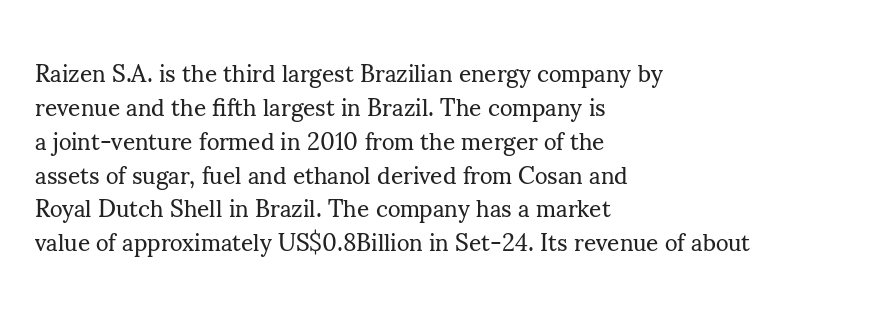
The image shows 24 px text type, upright; set left-aligned, normal line spacing (1.41x), normal letter spacing, not underlined.
